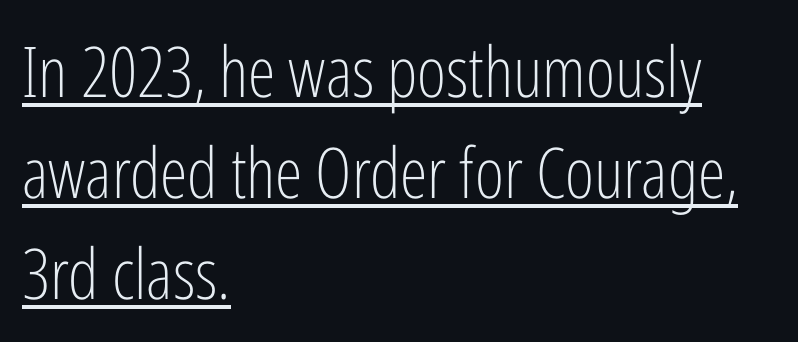
Q: Is the text bold? A: No.
Q: Is the text italic (slanted)? A: No, it is upright.
Q: Is the typeface a serif or a sans-serif typeface? A: Sans-serif.
Q: Is the text underlined? A: Yes.
Q: How is the paragraph aligned? A: Left-aligned.
Q: Is the spacing between letters normal or unusually wide? A: Normal.
Q: Is the spacing between lines tight, normal or loose? A: Normal.
Q: Width (condensed, normal, or wide)? A: Condensed.
Q: Stroke contrast? A: Low.
Q: x-height? A: Medium.
Q: Monospaced? A: No.
